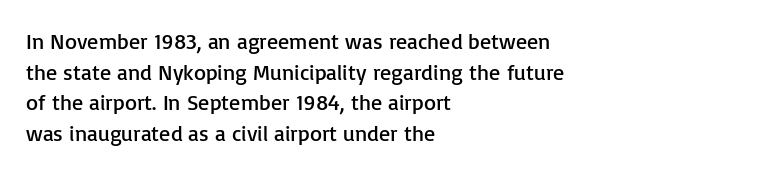
Q: Is the text bold? A: No.
Q: Is the text italic (slanted)? A: No, it is upright.
Q: Is the text underlined? A: No.
Q: How is the paragraph aligned? A: Left-aligned.
Q: Is the spacing between letters normal or unusually wide? A: Normal.
Q: Is the spacing between lines tight, normal or loose? A: Normal.
